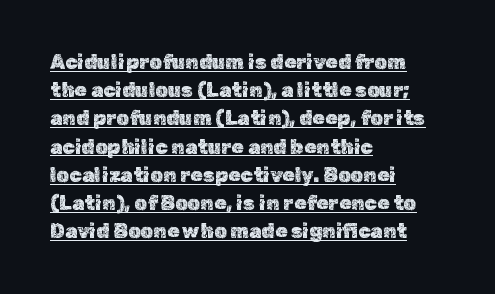
{"italic": "no", "underline": "yes", "align": "left", "line_spacing": "normal", "line_spacing_ratio": 1.41, "letter_spacing": "normal", "letter_spacing_em": 0.0, "glyph_px": 20}
